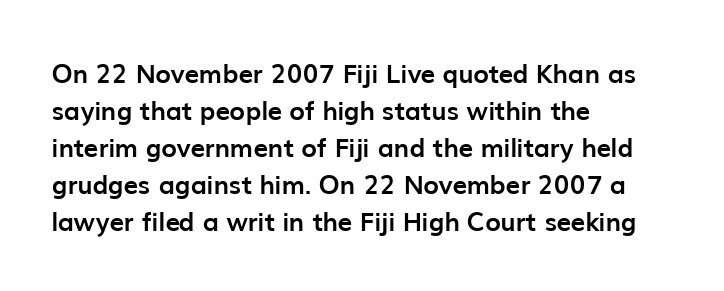
Q: Is the text bold? A: Yes.
Q: Is the text italic (slanted)? A: No, it is upright.
Q: Is the text underlined? A: No.
Q: How is the paragraph aligned? A: Left-aligned.
Q: Is the spacing between letters normal or unusually wide? A: Normal.
Q: Is the spacing between lines tight, normal or loose? A: Normal.
